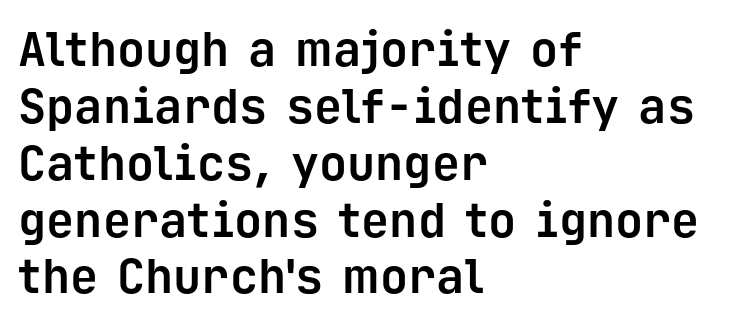
The image shows 47 px bold sans-serif type, upright, monospaced; set left-aligned, line spacing 1.21x, normal letter spacing, not underlined; low stroke contrast and a medium x-height.
